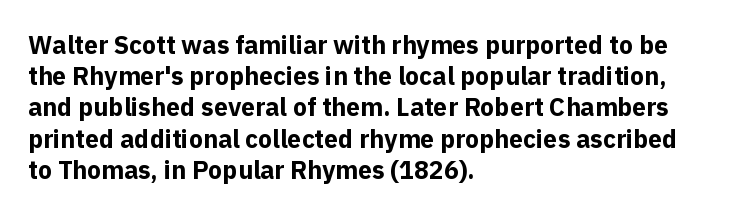
{"italic": "no", "bold": "yes", "underline": "no", "align": "left", "line_spacing": "normal", "line_spacing_ratio": 1.25, "letter_spacing": "normal", "letter_spacing_em": 0.0, "glyph_px": 25}
